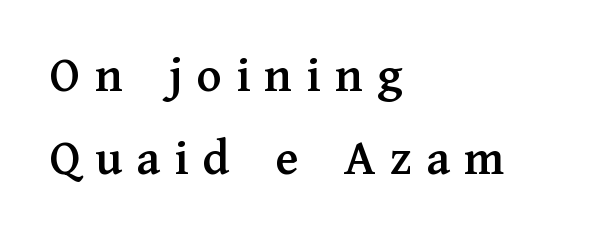
Q: Is the text italic (slanted)? A: No, it is upright.
Q: Is the typeface a serif or a sans-serif typeface? A: Serif.
Q: Is the text underlined? A: No.
Q: How is the paragraph aligned? A: Left-aligned.
Q: Is the spacing between letters normal or unusually wide? A: Unusually wide.
Q: Is the spacing between lines tight, normal or loose? A: Normal.
Q: Width (condensed, normal, or wide)? A: Normal.
Q: Stroke contrast? A: Medium.
Q: x-height? A: Medium.
Q: Monospaced? A: No.
